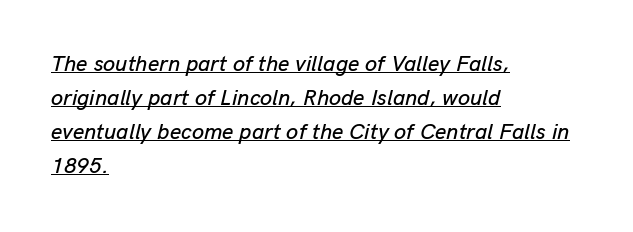
The image shows 22 px text type, italic (leaning right); set left-aligned, normal line spacing (1.55x), normal letter spacing, underlined.
